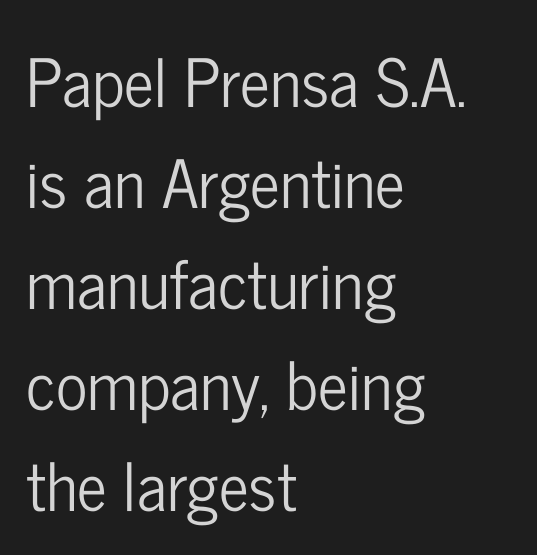
{"serif": "no", "italic": "no", "width": "condensed", "stroke_contrast": "low", "x_height": "medium", "monospaced": "no", "underline": "no", "align": "left", "line_spacing": "normal", "line_spacing_ratio": 1.53, "letter_spacing": "normal", "letter_spacing_em": 0.0, "glyph_px": 66}
